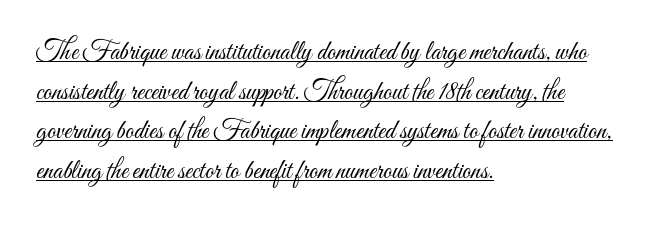
Teacher's note: observe the even left margin — that is flush-left alignment. Does the leading feel generous? No, just average. Notice how a bar underscores the lettering throughout. Compared with a typical body face, this is equally light or lighter still.
